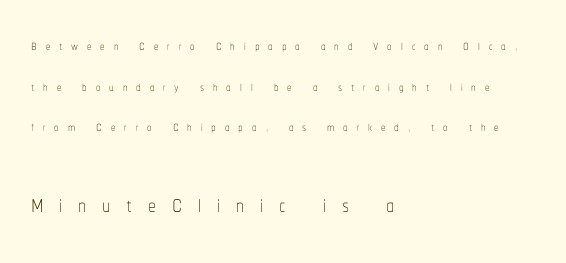
Q: Is the text bold? A: No.
Q: Is the text italic (slanted)? A: No, it is upright.
Q: Is the text underlined? A: No.
Q: How is the paragraph aligned? A: Left-aligned.
Q: Is the spacing between letters normal or unusually wide? A: Unusually wide.
Q: Is the spacing between lines tight, normal or loose? A: Loose.
Q: Which block of text is set in a larger size, the first (top) or the second (bottom)? A: The second (bottom) one.
Q: Width (condensed, normal, or wide)? A: Condensed.
Q: Stroke contrast? A: Low.
Q: x-height? A: Medium.
Q: Monospaced? A: No.
